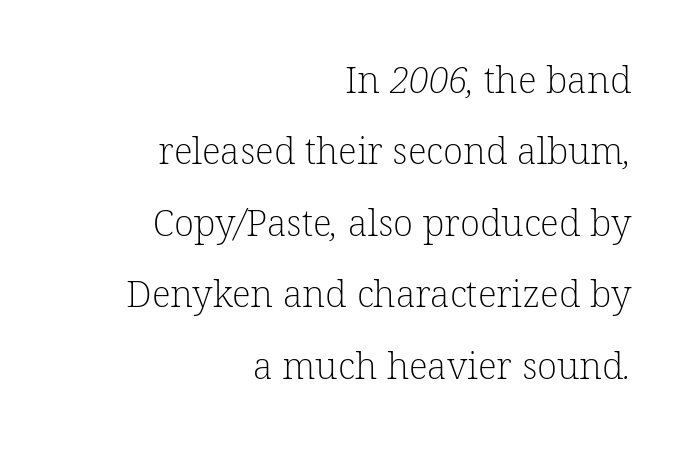
The image shows 37 px light serif type; set right-aligned, loose line spacing (1.93x), normal letter spacing, not underlined; low stroke contrast and a medium x-height.
